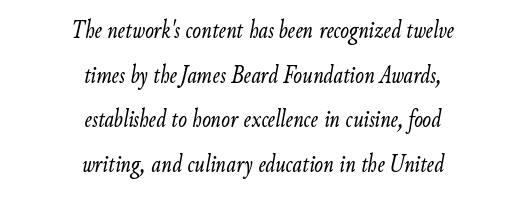
The face used here is rendered with its standard letterfit. Each stroke keeps to a modest, everyday thickness or less. In terms of posture, this sample is oblique. The lines in this sample share a center point and differ in where they start and stop. No word sits above an underline.
